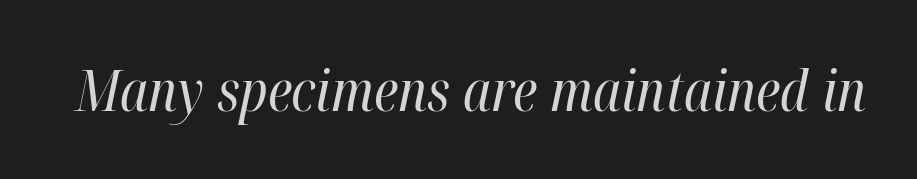
{"italic": "yes", "lean": "right", "slant_degrees": 12, "bold": "no", "weight": "regular", "width": "condensed", "stroke_contrast": "high", "x_height": "medium", "monospaced": "no", "underline": "no", "letter_spacing": "normal", "letter_spacing_em": 0.0, "glyph_px": 56}
